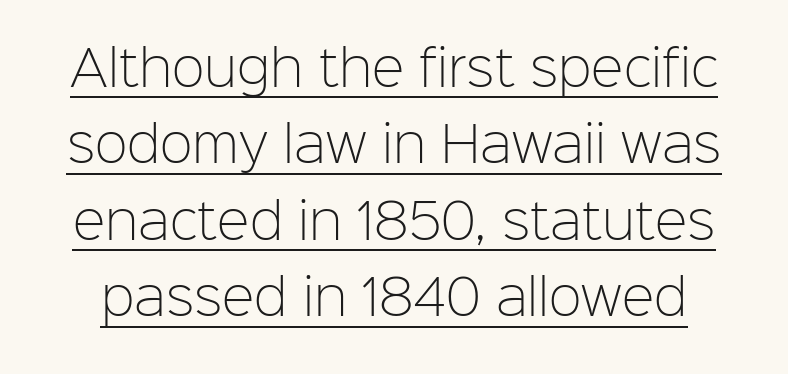
{"serif": "no", "italic": "no", "bold": "no", "weight": "light", "width": "normal", "stroke_contrast": "low", "x_height": "medium", "monospaced": "no", "underline": "yes", "line_spacing": "normal", "line_spacing_ratio": 1.56, "letter_spacing": "normal", "letter_spacing_em": 0.0, "glyph_px": 49}
